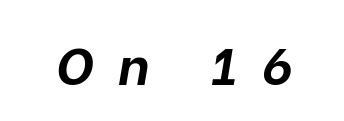
The image shows 52 px bold type, italic (leaning right); set unusually wide letter spacing (+0.47 em), not underlined; low stroke contrast and a medium x-height.
